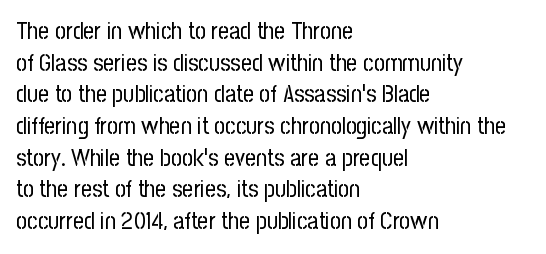
{"italic": "no", "bold": "no", "underline": "no", "align": "left", "line_spacing": "normal", "line_spacing_ratio": 1.32, "letter_spacing": "normal", "letter_spacing_em": 0.0, "glyph_px": 24}
